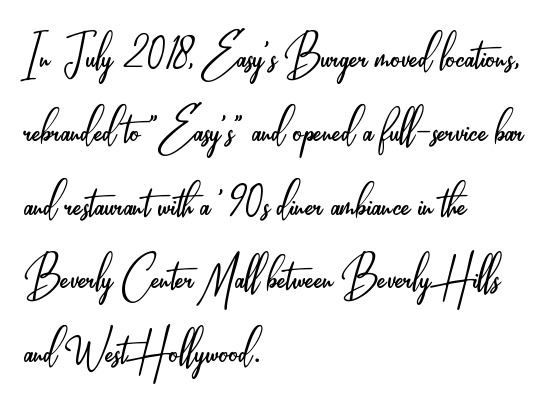
The line texture is even and compact thanks to regular tracking. No heavy texture on the line: the type isn't bold. Just letters on the line, the space beneath them empty. Proportional: the letters do not fall into vertical columns. The typesetter chose a ragged-right arrangement here.
